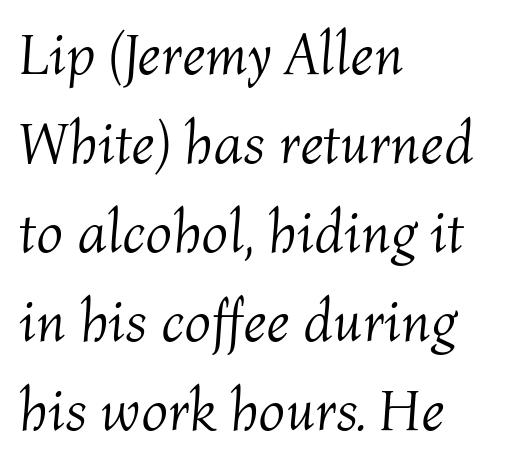
{"italic": "yes", "lean": "right", "slant_degrees": 4, "bold": "no", "weight": "light", "width": "normal", "stroke_contrast": "medium", "x_height": "medium", "monospaced": "no", "underline": "no", "align": "left", "line_spacing": "normal", "line_spacing_ratio": 1.51, "letter_spacing": "normal", "letter_spacing_em": 0.0, "glyph_px": 59}
